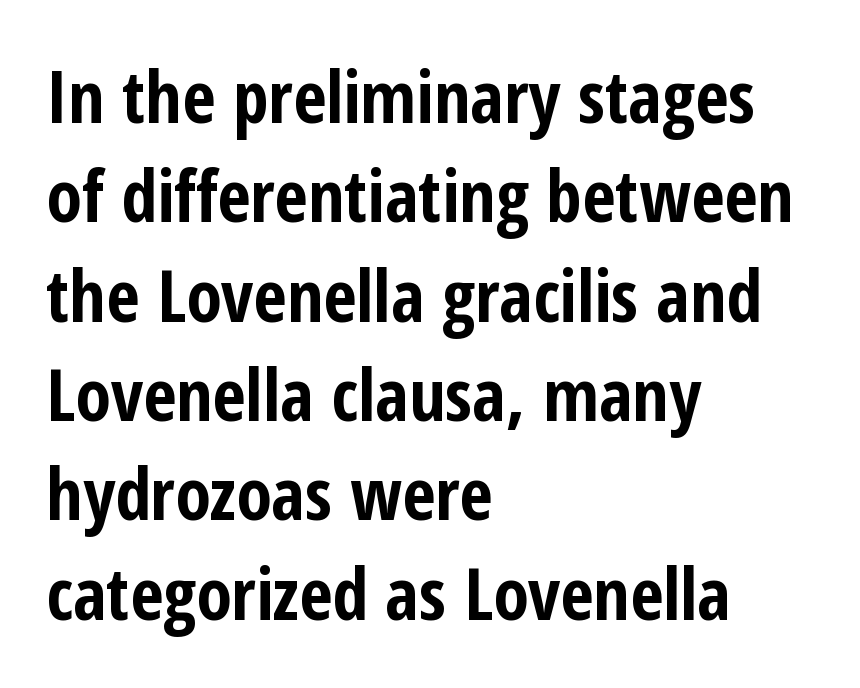
How heavy is the stroke? Heavy — this is a bold. Stroke terminals: plain, sans-serif. Regarding leading, the lines here are spaced in the standard way. The lettering stays uniformly vertical, giving the passage a roman look. The area under the type is left untouched. Proportional: the letters do not fall into vertical columns.
